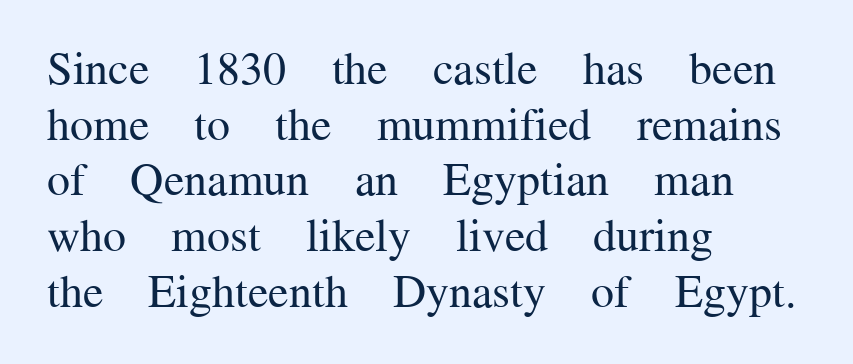
{"serif": "yes", "italic": "no", "bold": "no", "weight": "regular", "width": "normal", "stroke_contrast": "medium", "x_height": "medium", "monospaced": "no", "underline": "no", "align": "left", "line_spacing_ratio": 1.21, "letter_spacing": "normal", "letter_spacing_em": 0.0, "glyph_px": 46}
